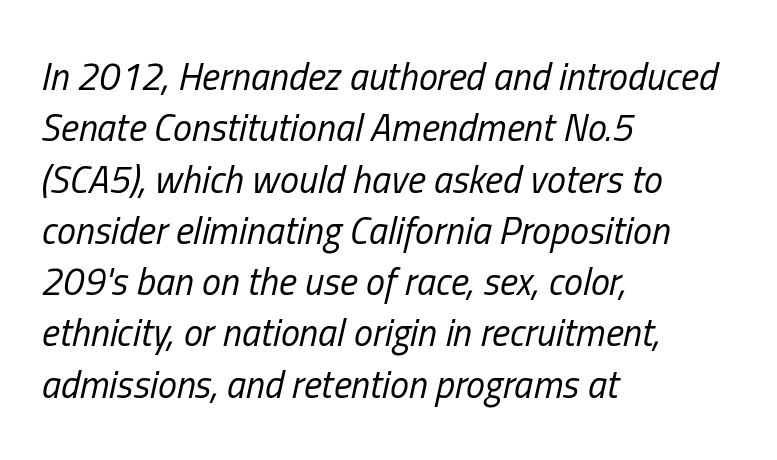
Q: Is the text bold? A: No.
Q: Is the text italic (slanted)? A: Yes, it leans right by about 13 degrees.
Q: Is the text underlined? A: No.
Q: How is the paragraph aligned? A: Left-aligned.
Q: Is the spacing between letters normal or unusually wide? A: Normal.
Q: Is the spacing between lines tight, normal or loose? A: Normal.
Q: Width (condensed, normal, or wide)? A: Condensed.
Q: Stroke contrast? A: Low.
Q: x-height? A: Medium.
Q: Monospaced? A: No.
